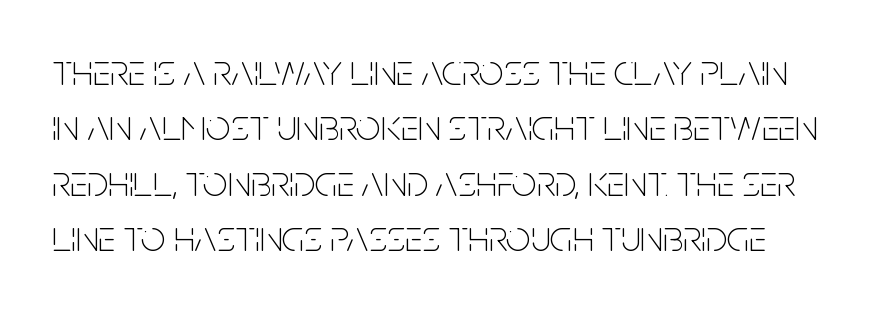
{"serif": "no", "italic": "no", "bold": "no", "weight": "thin", "width": "condensed", "stroke_contrast": "low", "x_height": "large", "monospaced": "no", "underline": "no", "line_spacing": "normal", "line_spacing_ratio": 1.26, "letter_spacing": "normal", "letter_spacing_em": 0.0, "glyph_px": 44}
